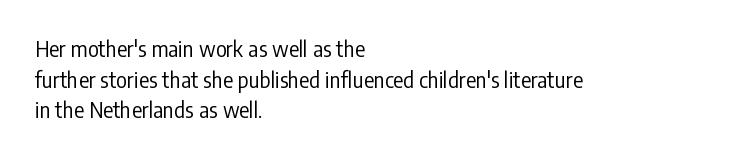
The image shows 21 px text type, upright; set left-aligned, normal line spacing (1.46x), normal letter spacing, not underlined.
